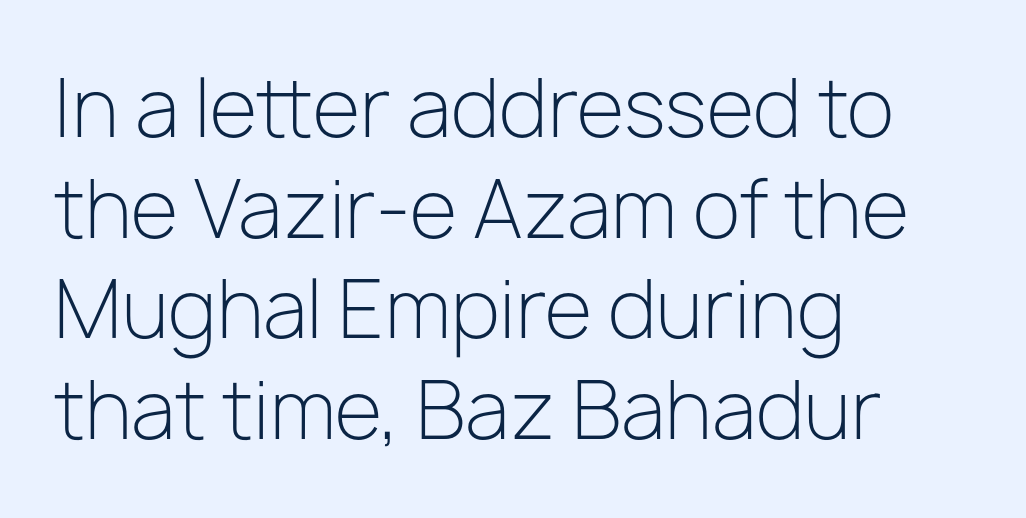
The image shows 78 px light sans-serif type, upright; set left-aligned, normal line spacing (1.29x), normal letter spacing, not underlined; low stroke contrast and a medium x-height.
